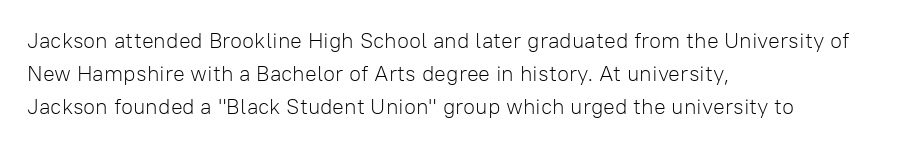
The image shows 22 px text type, upright; set left-aligned, normal line spacing (1.51x), normal letter spacing, not underlined.
